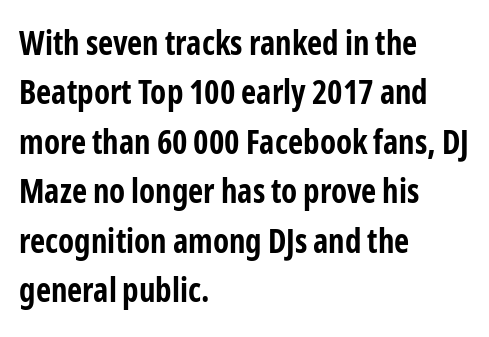
{"serif": "no", "italic": "no", "bold": "yes", "weight": "bold", "width": "condensed", "stroke_contrast": "low", "x_height": "medium", "monospaced": "no", "underline": "no", "align": "left", "line_spacing": "normal", "line_spacing_ratio": 1.5, "letter_spacing": "normal", "letter_spacing_em": 0.0, "glyph_px": 33}
